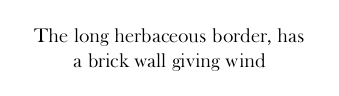
Q: Is the text bold? A: No.
Q: Is the text italic (slanted)? A: No, it is upright.
Q: Is the text underlined? A: No.
Q: How is the paragraph aligned? A: Centered.
Q: Is the spacing between letters normal or unusually wide? A: Normal.
Q: Is the spacing between lines tight, normal or loose? A: Normal.
